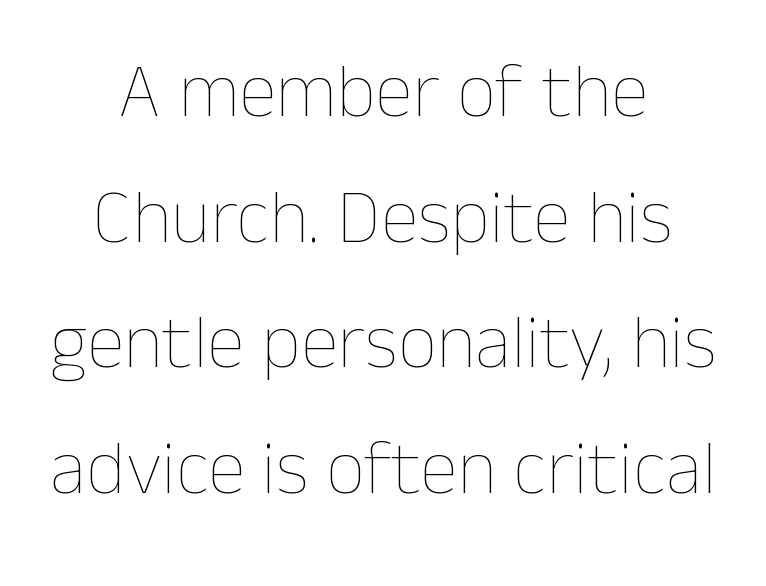
The image shows 77 px thin type, upright; set centered, normal line spacing (1.63x), normal letter spacing, not underlined; low stroke contrast and a medium x-height.
